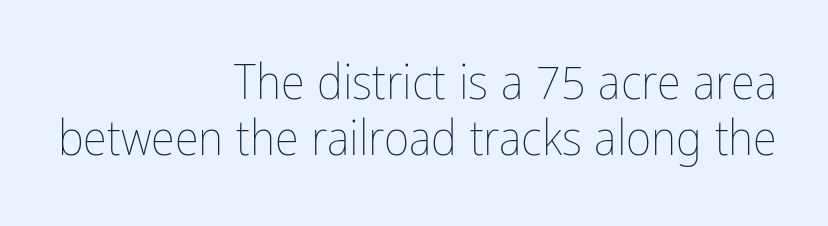
Q: Is the text bold? A: No.
Q: Is the text italic (slanted)? A: No, it is upright.
Q: Is the text underlined? A: No.
Q: How is the paragraph aligned? A: Right-aligned.
Q: Is the spacing between letters normal or unusually wide? A: Normal.
Q: Is the spacing between lines tight, normal or loose? A: Tight.
Q: Width (condensed, normal, or wide)? A: Condensed.
Q: Stroke contrast? A: Low.
Q: x-height? A: Medium.
Q: Monospaced? A: No.
